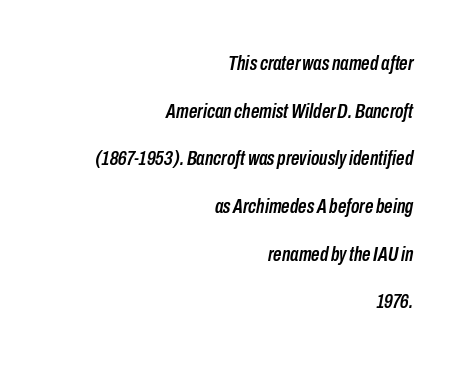
Q: Is the text italic (slanted)? A: Yes, it leans right by about 10 degrees.
Q: Is the text underlined? A: No.
Q: How is the paragraph aligned? A: Right-aligned.
Q: Is the spacing between letters normal or unusually wide? A: Normal.
Q: Is the spacing between lines tight, normal or loose? A: Loose.
